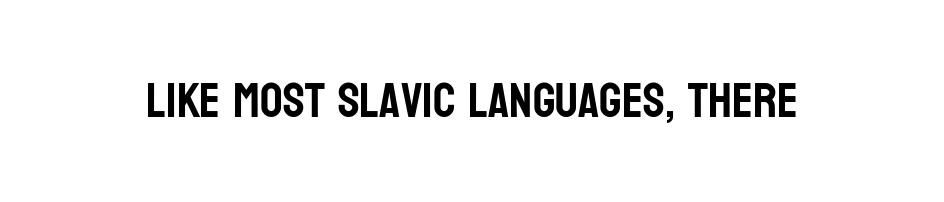
Q: Is the text italic (slanted)? A: No, it is upright.
Q: Is the typeface a serif or a sans-serif typeface? A: Sans-serif.
Q: Is the text underlined? A: No.
Q: Is the spacing between letters normal or unusually wide? A: Normal.
Q: Width (condensed, normal, or wide)? A: Condensed.
Q: Stroke contrast? A: Low.
Q: x-height? A: Large.
Q: Monospaced? A: No.
